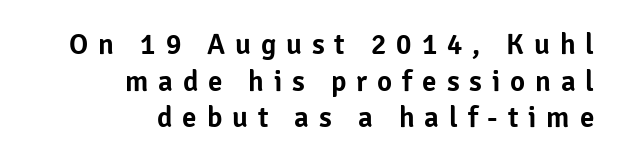
The image shows 29 px sans-serif type, upright; set right-aligned, normal line spacing (1.26x), unusually wide letter spacing (+0.34 em), not underlined; low stroke contrast and a medium x-height.
